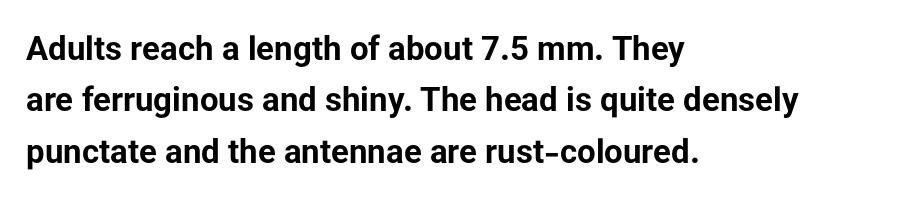
The image shows 33 px bold sans-serif type, upright; set left-aligned, normal line spacing (1.56x), normal letter spacing, not underlined; low stroke contrast and a medium x-height.
